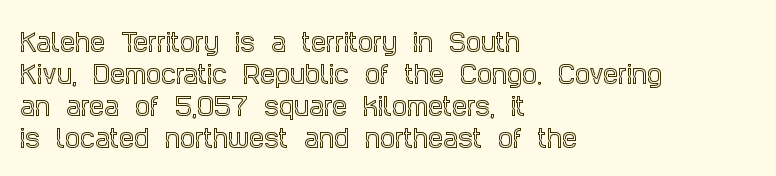
{"italic": "no", "underline": "no", "align": "left", "line_spacing": "normal", "line_spacing_ratio": 1.33, "letter_spacing": "normal", "letter_spacing_em": 0.0, "glyph_px": 24}
